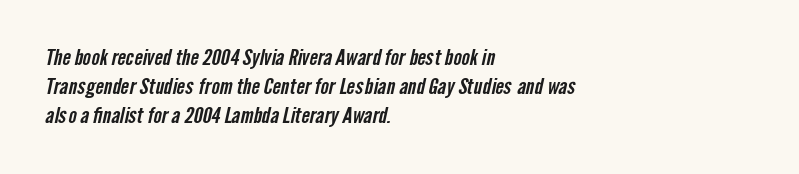
Notice how the passage keeps a crisp vertical edge on the left only. Glance below the letters and you will spot only blank space. Honestly, the letter spacing is just normal — you wouldn't notice it. How would I describe the line gaps? Plain and ordinary.
